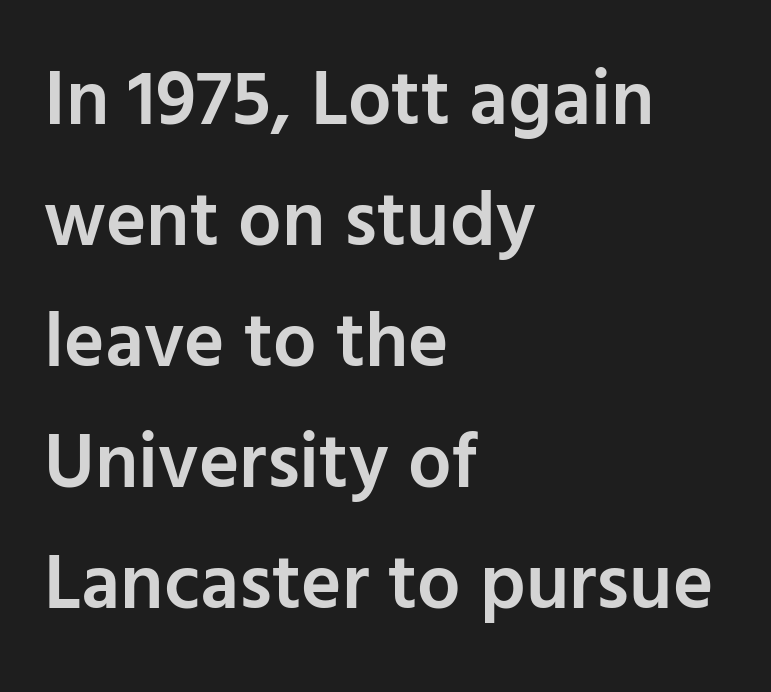
The image shows 77 px semibold sans-serif type, upright; set left-aligned, normal line spacing (1.57x), normal letter spacing, not underlined; low stroke contrast and a medium x-height.
